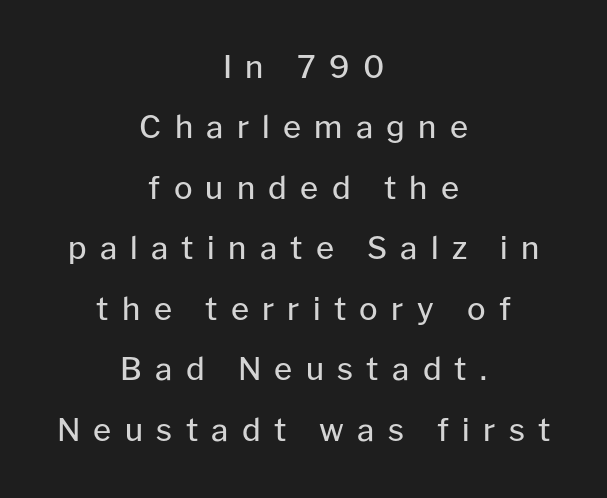
{"serif": "no", "italic": "no", "bold": "no", "weight": "regular", "width": "normal", "stroke_contrast": "low", "x_height": "medium", "monospaced": "no", "underline": "no", "align": "center", "line_spacing": "loose", "line_spacing_ratio": 1.95, "letter_spacing": "wide", "letter_spacing_em": 0.43, "glyph_px": 31}
